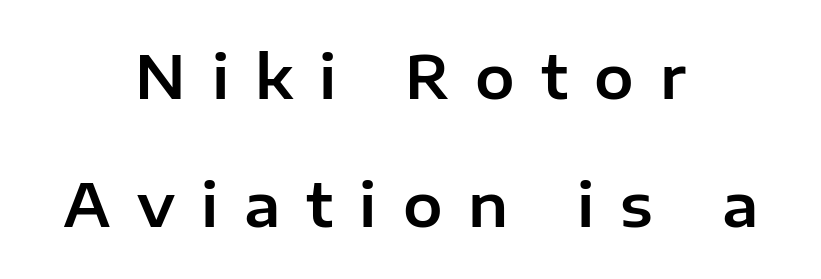
The image shows 59 px sans-serif type, upright; set centered, loose line spacing (2.17x), unusually wide letter spacing (+0.44 em), not underlined; low stroke contrast and a medium x-height.
